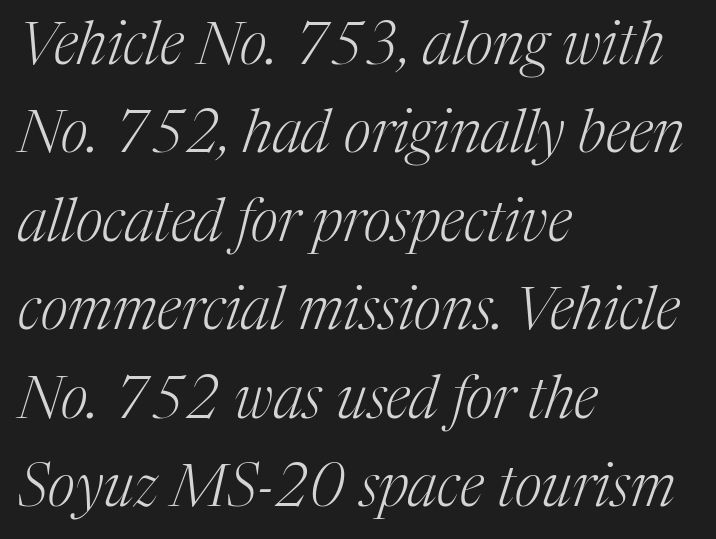
{"serif": "yes", "italic": "yes", "lean": "right", "slant_degrees": 17, "bold": "no", "weight": "light", "width": "normal", "stroke_contrast": "medium", "x_height": "medium", "monospaced": "no", "underline": "no", "align": "left", "line_spacing": "normal", "line_spacing_ratio": 1.5, "letter_spacing": "normal", "letter_spacing_em": 0.0, "glyph_px": 59}
